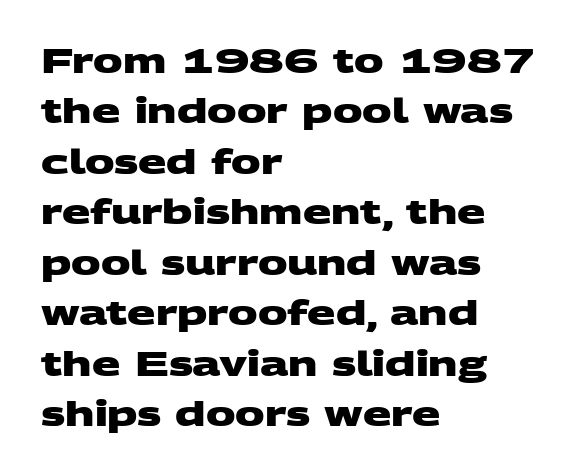
{"serif": "no", "bold": "yes", "weight": "heavy", "width": "wide", "stroke_contrast": "medium", "x_height": "large", "monospaced": "no", "underline": "no", "align": "left", "line_spacing": "normal", "line_spacing_ratio": 1.53, "letter_spacing": "normal", "letter_spacing_em": 0.0, "glyph_px": 33}
